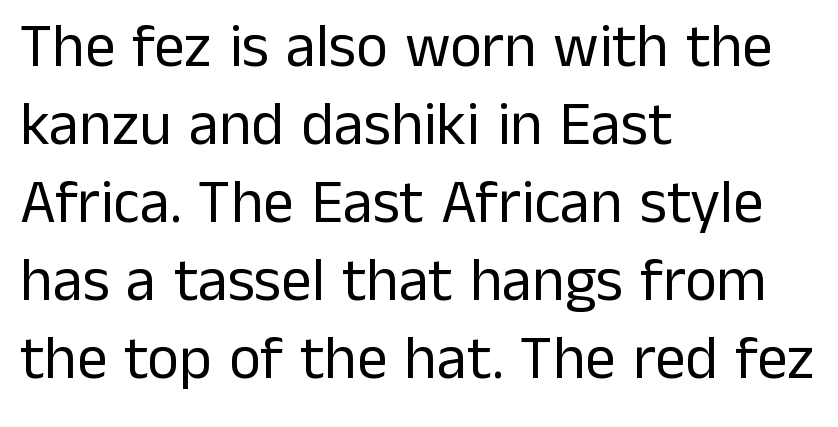
{"serif": "no", "italic": "no", "bold": "no", "weight": "regular", "width": "normal", "stroke_contrast": "low", "x_height": "medium", "monospaced": "no", "underline": "no", "align": "left", "line_spacing": "normal", "line_spacing_ratio": 1.28, "letter_spacing": "normal", "letter_spacing_em": 0.0, "glyph_px": 61}
